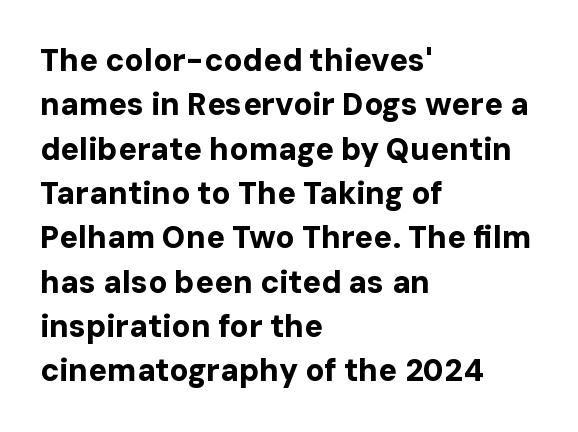
What's the leading like? Ordinary, nothing unusual. These lines were composed using upright roman letters. Nope, no serifs anywhere on these letters. Where is the straight margin? On the left. The rendering uses a bold face; every stroke is thick and dark. Character widths vary here, with narrow letters taking less room than wide ones.
